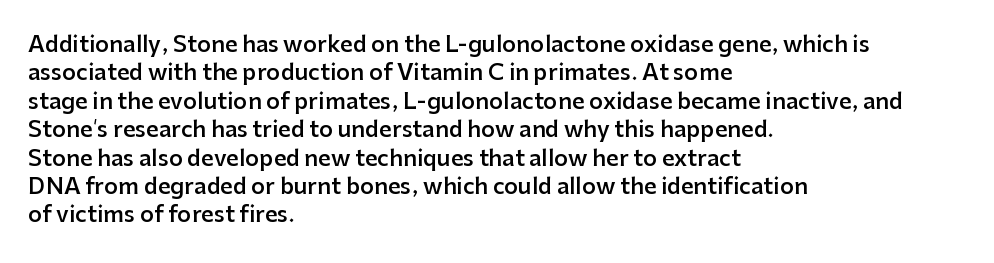
{"italic": "no", "bold": "semi", "underline": "no", "align": "left", "line_spacing": "normal", "line_spacing_ratio": 1.29, "letter_spacing": "normal", "letter_spacing_em": 0.0, "glyph_px": 22}
